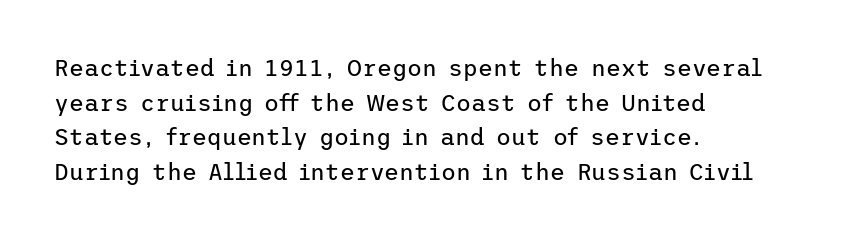
Q: Is the text bold? A: No.
Q: Is the text italic (slanted)? A: No, it is upright.
Q: Is the text underlined? A: No.
Q: How is the paragraph aligned? A: Left-aligned.
Q: Is the spacing between letters normal or unusually wide? A: Normal.
Q: Is the spacing between lines tight, normal or loose? A: Normal.
